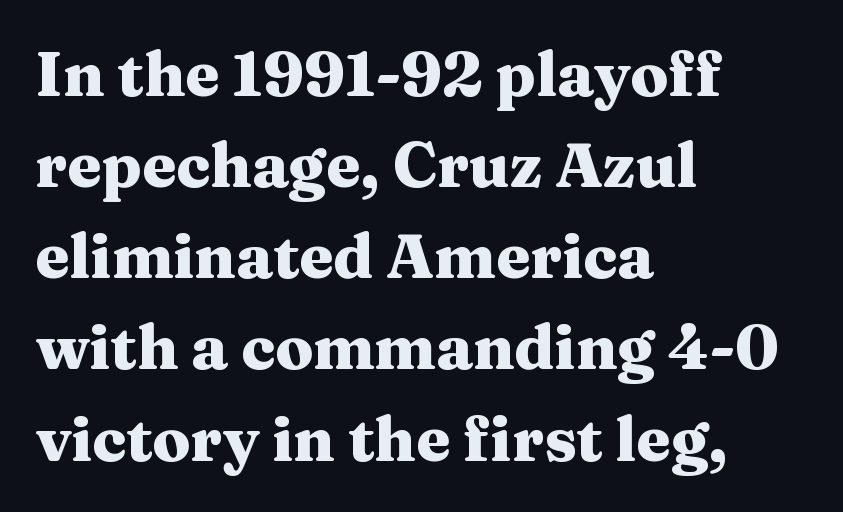
Q: Is the text bold? A: Yes.
Q: Is the text italic (slanted)? A: No, it is upright.
Q: Is the typeface a serif or a sans-serif typeface? A: Serif.
Q: Is the text underlined? A: No.
Q: How is the paragraph aligned? A: Left-aligned.
Q: Is the spacing between letters normal or unusually wide? A: Normal.
Q: Is the spacing between lines tight, normal or loose? A: Normal.
Q: Width (condensed, normal, or wide)? A: Wide.
Q: Stroke contrast? A: Medium.
Q: x-height? A: Medium.
Q: Monospaced? A: No.
